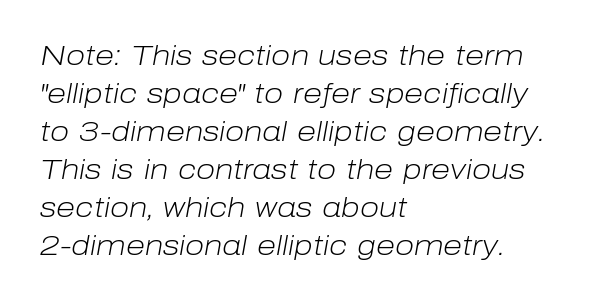
Q: Is the text bold? A: No.
Q: Is the text italic (slanted)? A: Yes, it leans right by about 10 degrees.
Q: Is the text underlined? A: No.
Q: How is the paragraph aligned? A: Left-aligned.
Q: Is the spacing between letters normal or unusually wide? A: Normal.
Q: Is the spacing between lines tight, normal or loose? A: Normal.
Q: Width (condensed, normal, or wide)? A: Normal.
Q: Stroke contrast? A: Low.
Q: x-height? A: Medium.
Q: Monospaced? A: No.
